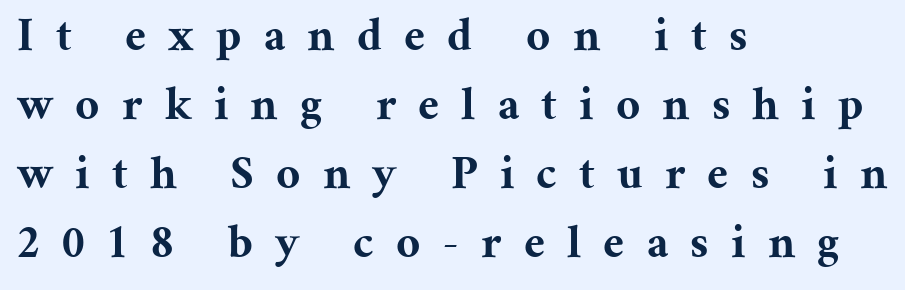
If you drew a line through each stem, it would be perfectly vertical. Substantial extra tracking has been applied to these lines. Strong, thick strokes mark this as bold type. A typesetter would call this proportional, since set widths differ per character.
